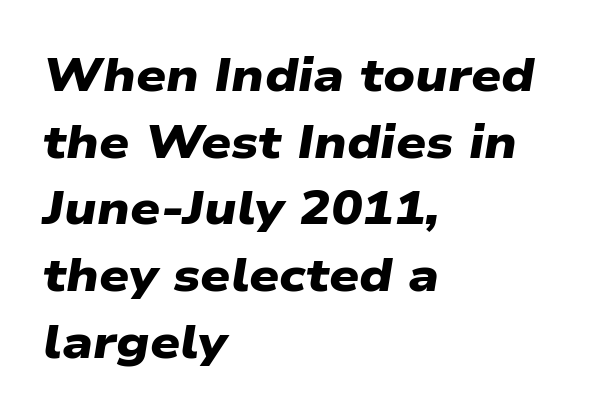
The image shows 47 px heavy, wide sans-serif type; set left-aligned, normal line spacing (1.42x), normal letter spacing, not underlined; low stroke contrast and a medium x-height.
